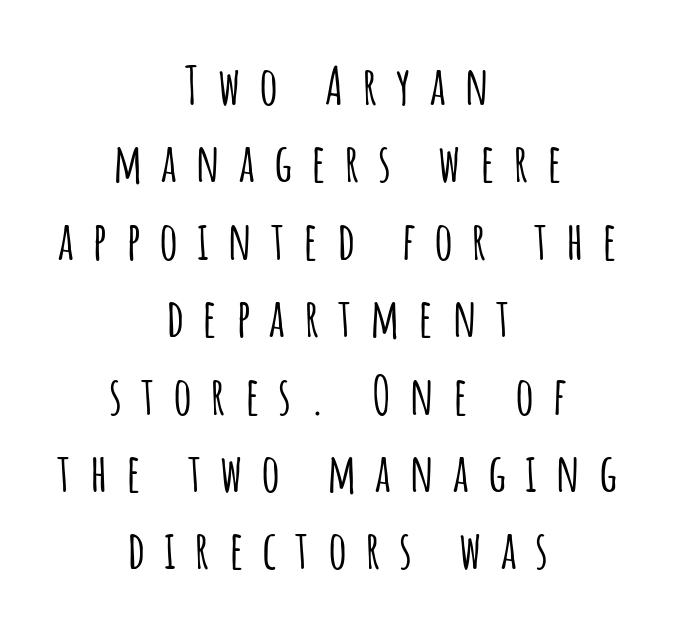
The image shows 53 px condensed sans-serif type, upright; set centered, normal line spacing (1.46x), unusually wide letter spacing (+0.35 em), not underlined; low stroke contrast and a large x-height.
